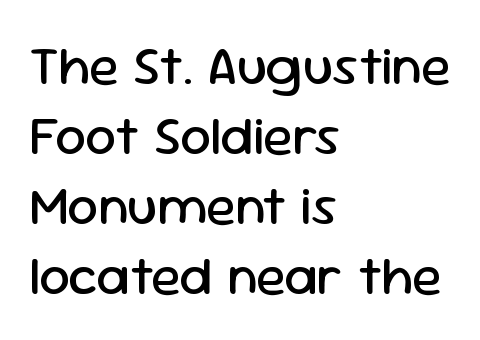
{"serif": "no", "italic": "no", "bold": "no", "weight": "regular", "width": "normal", "stroke_contrast": "low", "x_height": "medium", "monospaced": "no", "underline": "no", "align": "left", "line_spacing": "normal", "line_spacing_ratio": 1.27, "letter_spacing": "normal", "letter_spacing_em": 0.0, "glyph_px": 55}
